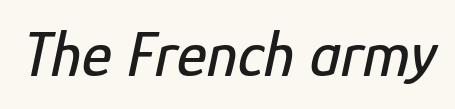
Q: Is the text italic (slanted)? A: Yes, it leans right by about 12 degrees.
Q: Is the text underlined? A: No.
Q: Is the spacing between letters normal or unusually wide? A: Normal.
Q: Width (condensed, normal, or wide)? A: Condensed.
Q: Stroke contrast? A: Low.
Q: x-height? A: Medium.
Q: Monospaced? A: No.
